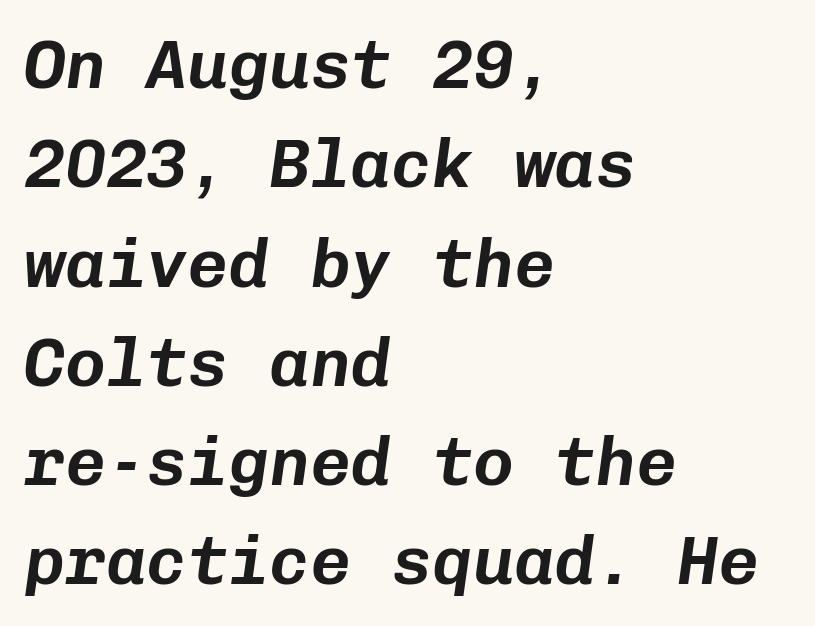
Q: Is the text italic (slanted)? A: Yes, it leans right by about 8 degrees.
Q: Is the text underlined? A: No.
Q: How is the paragraph aligned? A: Left-aligned.
Q: Is the spacing between letters normal or unusually wide? A: Normal.
Q: Is the spacing between lines tight, normal or loose? A: Normal.
Q: Width (condensed, normal, or wide)? A: Normal.
Q: Stroke contrast? A: Low.
Q: x-height? A: Medium.
Q: Monospaced? A: Yes.
